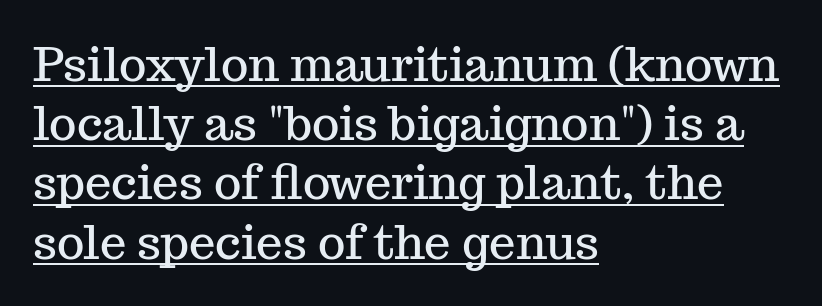
The image shows 47 px serif type, upright; set left-aligned, normal line spacing (1.26x), normal letter spacing, underlined; medium stroke contrast and a medium x-height.
